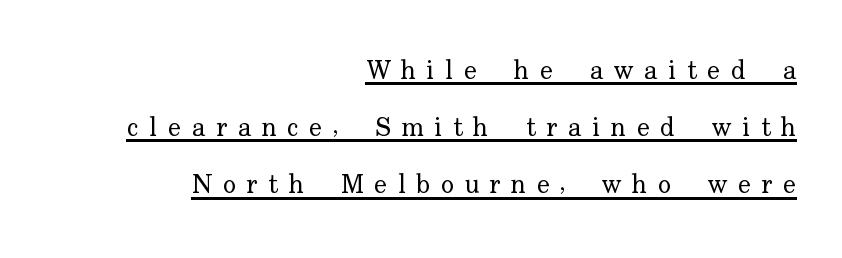
{"italic": "no", "bold": "no", "underline": "yes", "align": "right", "line_spacing": "loose", "line_spacing_ratio": 2.12, "letter_spacing": "wide", "letter_spacing_em": 0.39, "glyph_px": 27}
